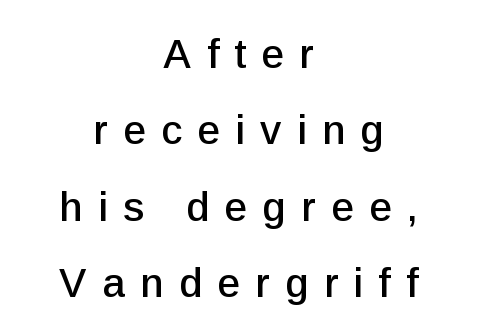
The image shows 41 px sans-serif type, upright; set centered, line spacing 1.86x, unusually wide letter spacing (+0.37 em), not underlined; low stroke contrast and a medium x-height.
